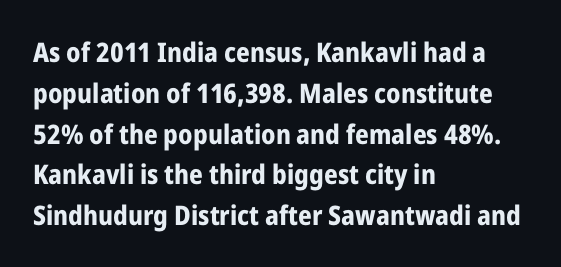
This is the regular roman posture of the typeface. Regarding leading, the lines here are spaced in the standard way. Heft: maximum for text — a bold. The specimen omits any rule beneath the text block's lines.
